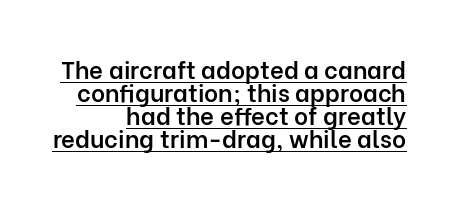
Layout note: lines flush right. This is the regular roman posture of the typeface. Compared with an ordinary text face, these strokes are moderately heavier — a semibold. Quick note: underline on.
